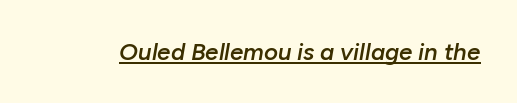
Q: Is the text bold? A: Semi-bold.
Q: Is the text italic (slanted)? A: Yes, it leans right by about 10 degrees.
Q: Is the text underlined? A: Yes.
Q: Is the spacing between letters normal or unusually wide? A: Normal.
